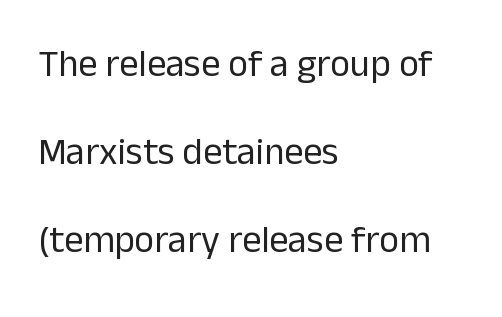
The image shows 38 px regular-weight sans-serif type, upright; set left-aligned, loose line spacing (2.31x), normal letter spacing, not underlined; low stroke contrast and a medium x-height.
